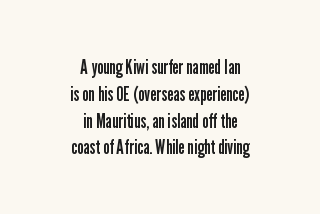
The image shows 20 px text type, upright; set centered, normal line spacing (1.34x), normal letter spacing, not underlined.
